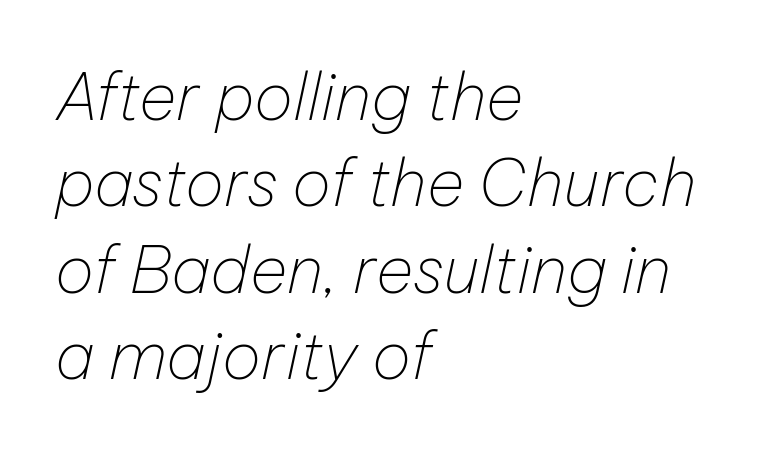
The image shows 65 px thin type, italic (leaning right); set left-aligned, normal line spacing (1.33x), normal letter spacing, not underlined; low stroke contrast and a medium x-height.
